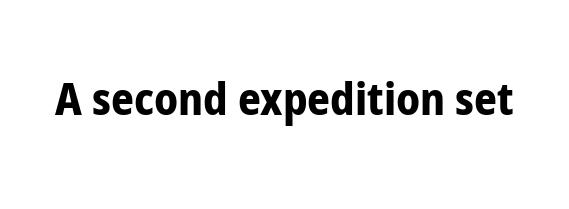
The image shows 45 px bold, condensed sans-serif type, upright; set normal letter spacing, not underlined; low stroke contrast and a medium x-height.
